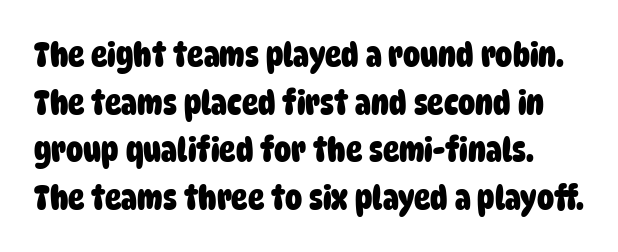
A typesetter would call this proportional, since set widths differ per character. Any mark beneath the type? The region is blank. On the weight axis this lands at bold, roughly 700. Notice how descenders clear the ascenders below comfortably — that's standard leading. Regarding serifs, this sample does without them.
